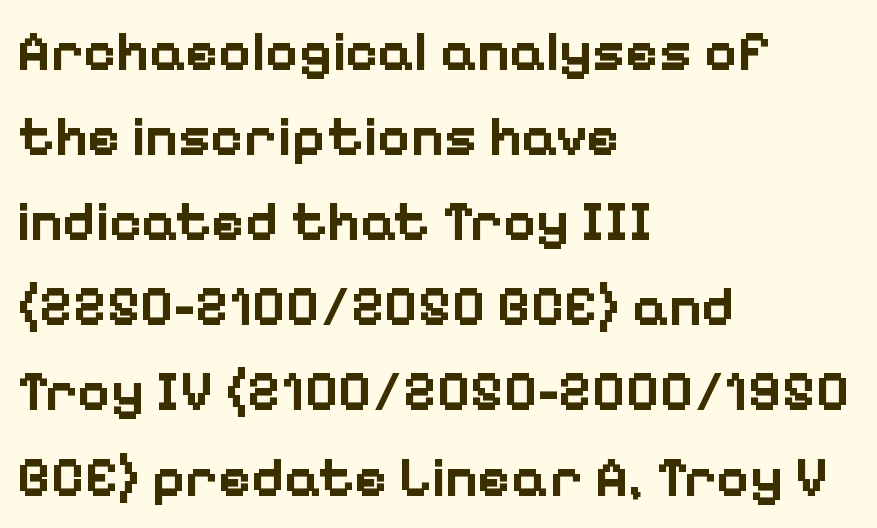
Q: Is the text bold? A: Yes.
Q: Is the text italic (slanted)? A: No, it is upright.
Q: Is the typeface a serif or a sans-serif typeface? A: Sans-serif.
Q: Is the text underlined? A: No.
Q: How is the paragraph aligned? A: Left-aligned.
Q: Is the spacing between letters normal or unusually wide? A: Normal.
Q: Is the spacing between lines tight, normal or loose? A: Normal.
Q: Width (condensed, normal, or wide)? A: Normal.
Q: Stroke contrast? A: Low.
Q: x-height? A: Medium.
Q: Monospaced? A: No.
